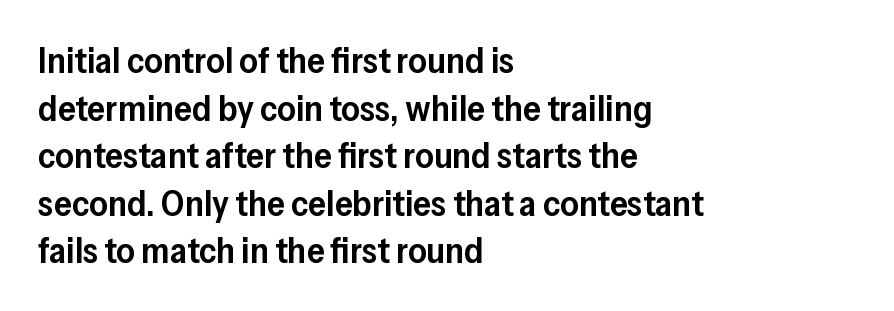
Q: Is the text bold? A: Semi-bold.
Q: Is the text italic (slanted)? A: No, it is upright.
Q: Is the typeface a serif or a sans-serif typeface? A: Sans-serif.
Q: Is the text underlined? A: No.
Q: How is the paragraph aligned? A: Left-aligned.
Q: Is the spacing between letters normal or unusually wide? A: Normal.
Q: Is the spacing between lines tight, normal or loose? A: Normal.
Q: Width (condensed, normal, or wide)? A: Normal.
Q: Stroke contrast? A: Low.
Q: x-height? A: Medium.
Q: Monospaced? A: No.
